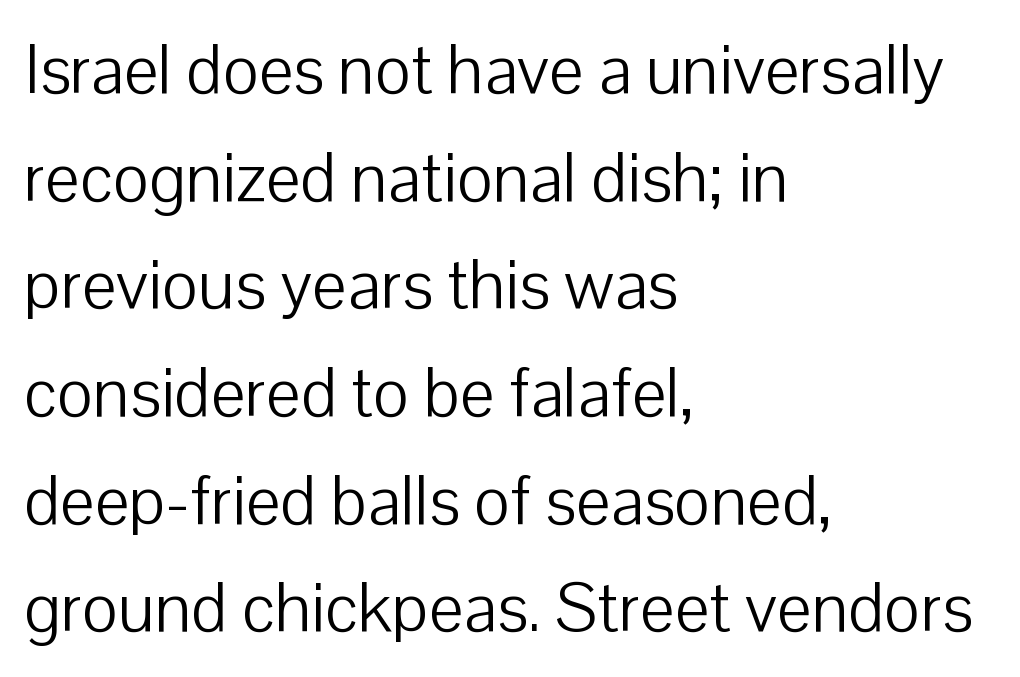
Every stem runs plumb, perpendicular to the baseline. The face used here is rendered with its standard letterfit. No word sits above an underline. Weight: not bold — regular or lighter. A classic flush-left, rag-right setting is used for this passage. Does the type have serifs? No, each stem ends abruptly.
